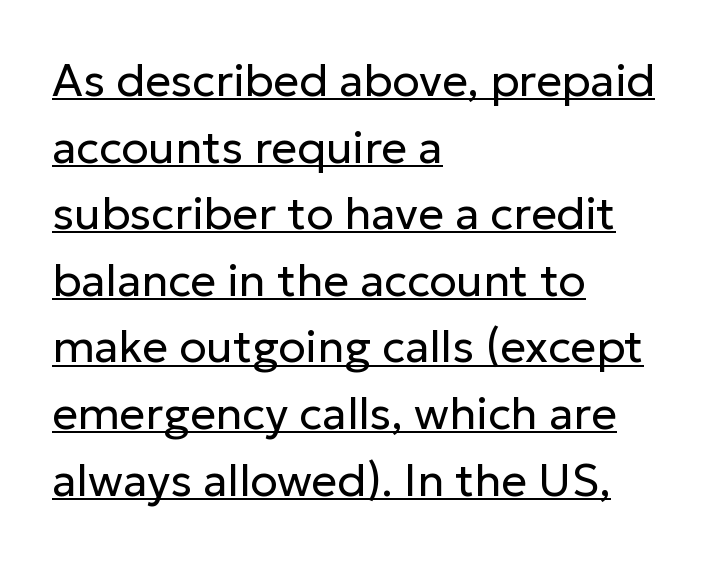
{"serif": "no", "italic": "no", "bold": "no", "weight": "regular", "width": "normal", "stroke_contrast": "low", "x_height": "medium", "monospaced": "no", "underline": "yes", "align": "left", "line_spacing": "normal", "line_spacing_ratio": 1.48, "letter_spacing": "normal", "letter_spacing_em": 0.0, "glyph_px": 45}
